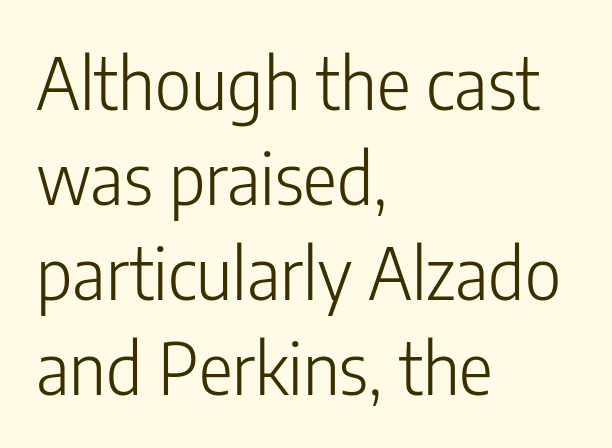
Q: Is the text bold? A: No.
Q: Is the text italic (slanted)? A: No, it is upright.
Q: Is the typeface a serif or a sans-serif typeface? A: Sans-serif.
Q: Is the text underlined? A: No.
Q: How is the paragraph aligned? A: Left-aligned.
Q: Is the spacing between letters normal or unusually wide? A: Normal.
Q: Is the spacing between lines tight, normal or loose? A: Normal.
Q: Width (condensed, normal, or wide)? A: Condensed.
Q: Stroke contrast? A: Low.
Q: x-height? A: Medium.
Q: Monospaced? A: No.
